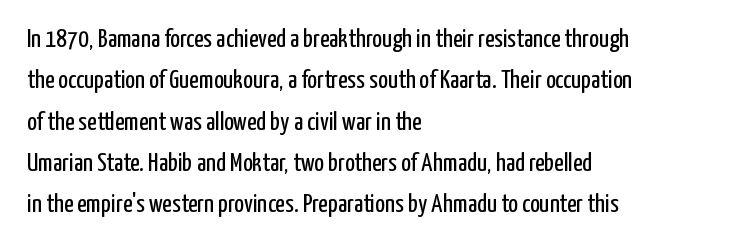
Q: Is the text bold? A: No.
Q: Is the text italic (slanted)? A: No, it is upright.
Q: Is the text underlined? A: No.
Q: How is the paragraph aligned? A: Left-aligned.
Q: Is the spacing between letters normal or unusually wide? A: Normal.
Q: Is the spacing between lines tight, normal or loose? A: Normal.
